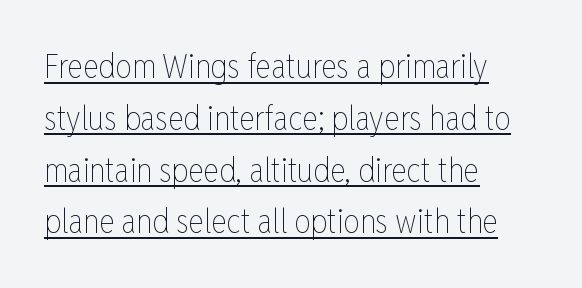
Q: Is the text bold? A: No.
Q: Is the text italic (slanted)? A: No, it is upright.
Q: Is the text underlined? A: Yes.
Q: How is the paragraph aligned? A: Left-aligned.
Q: Is the spacing between letters normal or unusually wide? A: Normal.
Q: Is the spacing between lines tight, normal or loose? A: Normal.
Q: Width (condensed, normal, or wide)? A: Condensed.
Q: Stroke contrast? A: Low.
Q: x-height? A: Medium.
Q: Monospaced? A: No.
